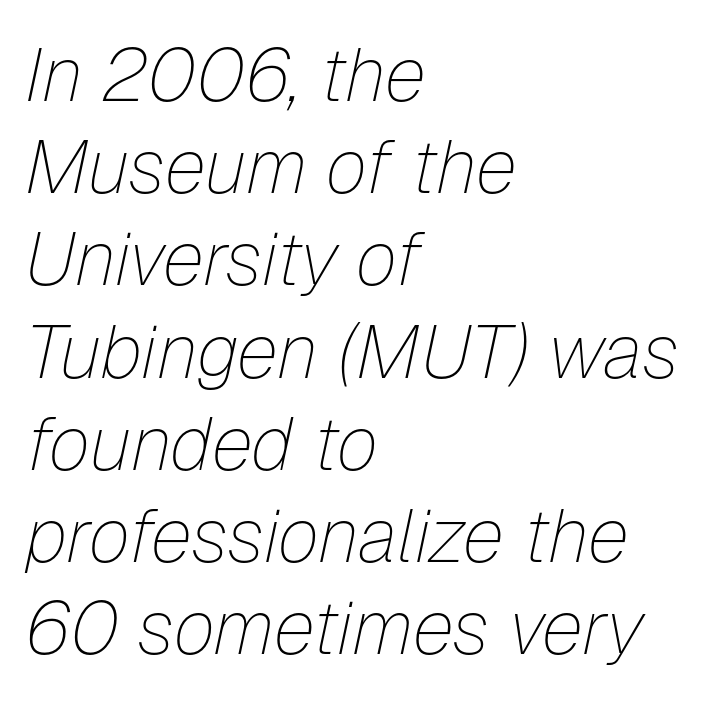
Q: Is the text bold? A: No.
Q: Is the text italic (slanted)? A: Yes, it leans right by about 12 degrees.
Q: Is the text underlined? A: No.
Q: How is the paragraph aligned? A: Left-aligned.
Q: Is the spacing between letters normal or unusually wide? A: Normal.
Q: Width (condensed, normal, or wide)? A: Normal.
Q: Stroke contrast? A: Low.
Q: x-height? A: Medium.
Q: Monospaced? A: No.
